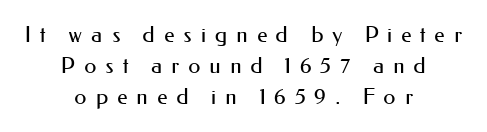
Compared with a typical body face, this is equally light or lighter still. This rendering widens character spacing well past its baseline value. The typesetter chose a symmetrical, centered arrangement here. Lines of text with bare space underneath. Vertically, the passage feels balanced, rows spaced as you'd expect. These lines were composed using upright roman letters.
